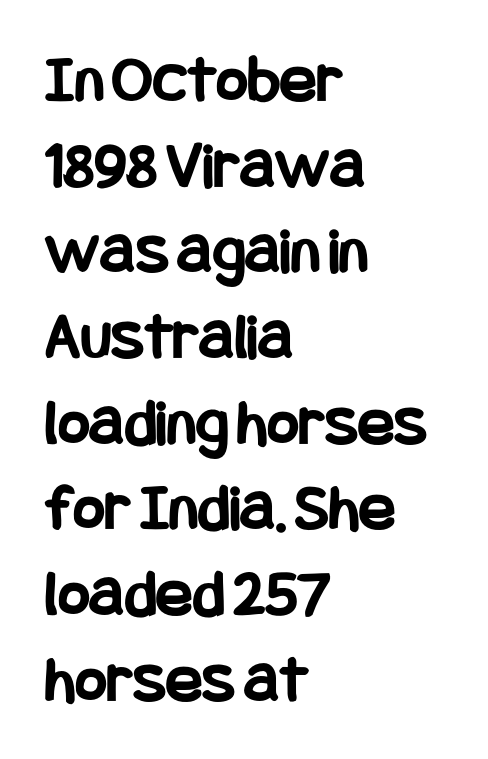
Q: Is the text bold? A: Yes.
Q: Is the text italic (slanted)? A: No, it is upright.
Q: Is the typeface a serif or a sans-serif typeface? A: Sans-serif.
Q: Is the text underlined? A: No.
Q: How is the paragraph aligned? A: Left-aligned.
Q: Is the spacing between letters normal or unusually wide? A: Normal.
Q: Is the spacing between lines tight, normal or loose? A: Normal.
Q: Width (condensed, normal, or wide)? A: Condensed.
Q: Stroke contrast? A: Low.
Q: x-height? A: Large.
